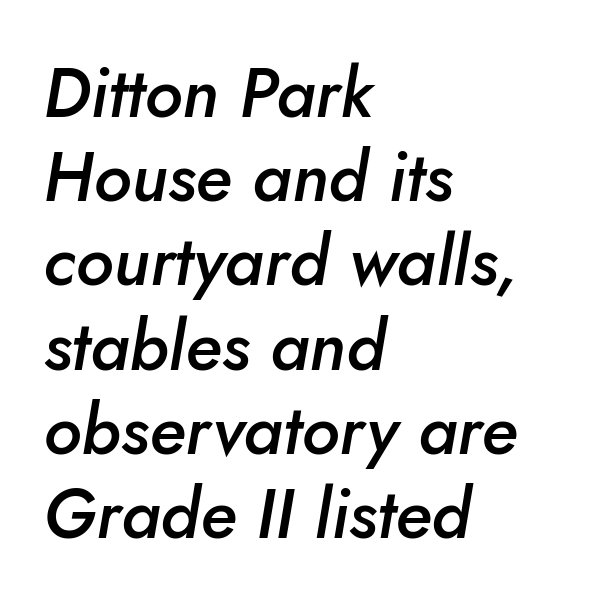
Q: Is the text bold? A: Semi-bold.
Q: Is the text italic (slanted)? A: Yes, it leans right by about 10 degrees.
Q: Is the text underlined? A: No.
Q: How is the paragraph aligned? A: Left-aligned.
Q: Is the spacing between letters normal or unusually wide? A: Normal.
Q: Width (condensed, normal, or wide)? A: Normal.
Q: Stroke contrast? A: Low.
Q: x-height? A: Small.
Q: Monospaced? A: No.
